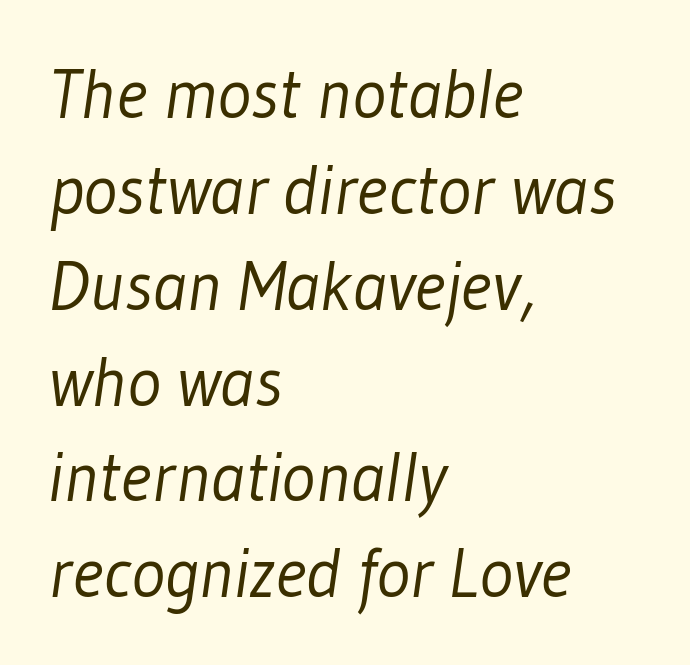
The image shows 71 px light, condensed sans-serif type; set left-aligned, normal line spacing (1.35x), normal letter spacing, not underlined; low stroke contrast and a medium x-height.
